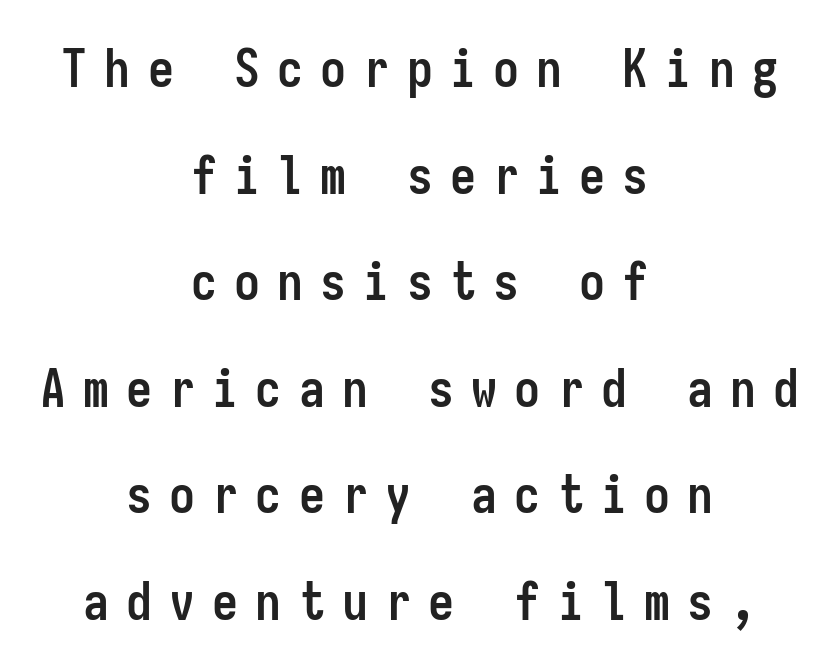
{"serif": "no", "italic": "no", "bold": "yes", "weight": "semibold", "width": "condensed", "stroke_contrast": "low", "x_height": "medium", "monospaced": "yes", "underline": "no", "align": "center", "line_spacing": "loose", "line_spacing_ratio": 2.05, "letter_spacing": "wide", "letter_spacing_em": 0.33, "glyph_px": 52}
